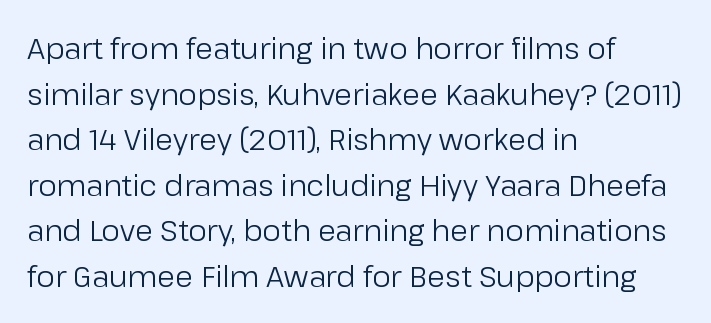
{"serif": "no", "italic": "no", "bold": "no", "weight": "regular", "width": "normal", "stroke_contrast": "low", "x_height": "medium", "monospaced": "no", "underline": "no", "align": "left", "line_spacing": "normal", "line_spacing_ratio": 1.57, "letter_spacing": "normal", "letter_spacing_em": 0.0, "glyph_px": 29}
